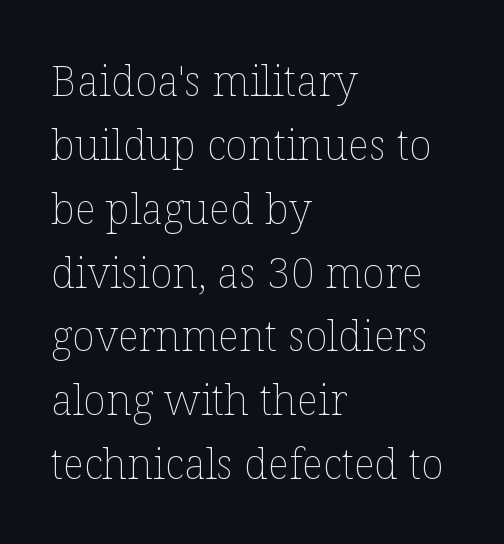
{"italic": "no", "bold": "no", "weight": "thin", "width": "normal", "stroke_contrast": "low", "x_height": "medium", "monospaced": "no", "underline": "no", "align": "left", "line_spacing": "normal", "line_spacing_ratio": 1.52, "letter_spacing": "normal", "letter_spacing_em": 0.0, "glyph_px": 42}
